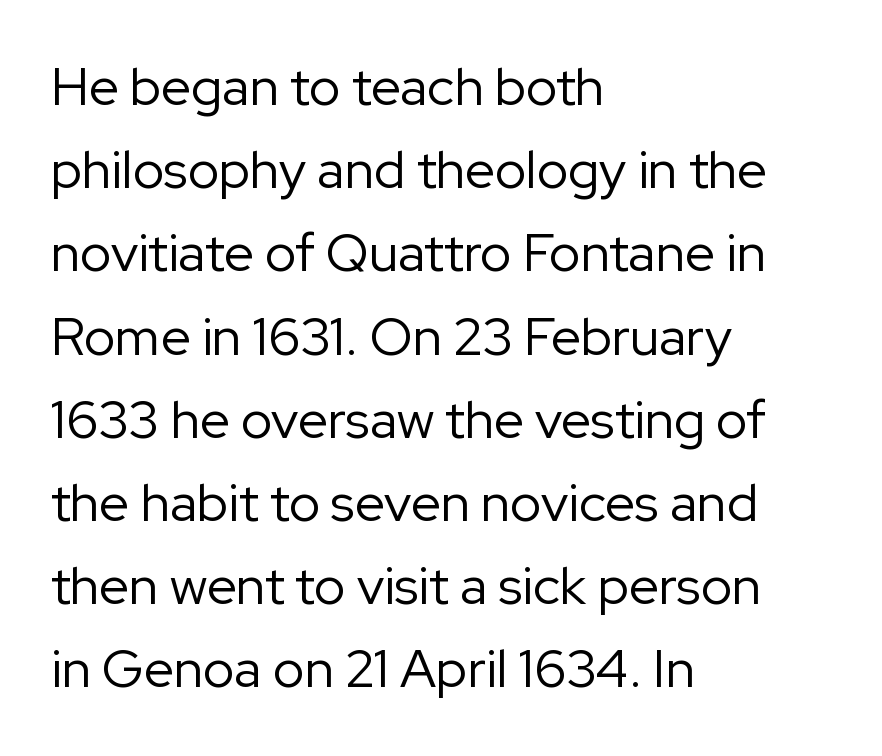
Q: Is the text bold? A: No.
Q: Is the text italic (slanted)? A: No, it is upright.
Q: Is the typeface a serif or a sans-serif typeface? A: Sans-serif.
Q: Is the text underlined? A: No.
Q: How is the paragraph aligned? A: Left-aligned.
Q: Is the spacing between letters normal or unusually wide? A: Normal.
Q: Is the spacing between lines tight, normal or loose? A: Normal.
Q: Width (condensed, normal, or wide)? A: Normal.
Q: Stroke contrast? A: Low.
Q: x-height? A: Medium.
Q: Monospaced? A: No.
